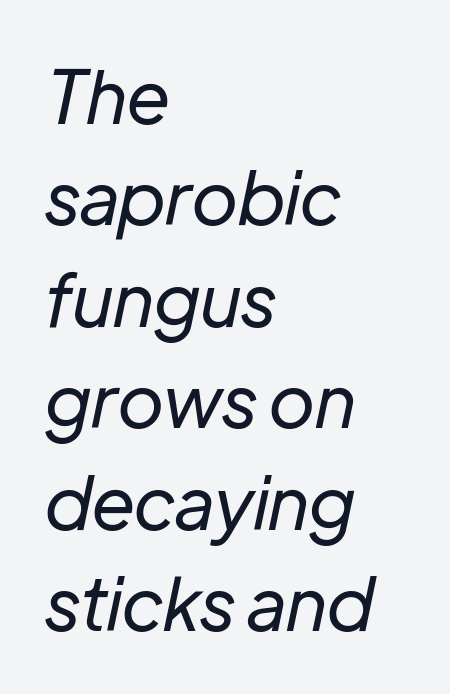
The image shows 73 px regular-weight type, italic (leaning right); set left-aligned, normal line spacing (1.39x), normal letter spacing, not underlined; low stroke contrast and a medium x-height.
